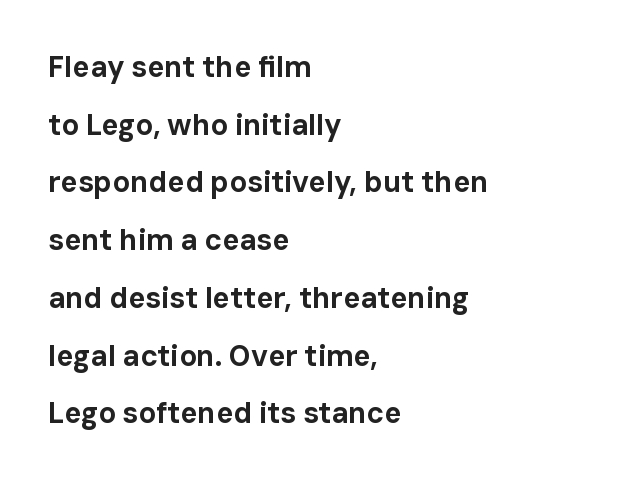
{"serif": "no", "italic": "no", "bold": "yes", "weight": "bold", "width": "normal", "stroke_contrast": "low", "x_height": "medium", "monospaced": "no", "underline": "no", "align": "left", "line_spacing": "loose", "line_spacing_ratio": 1.99, "letter_spacing": "normal", "letter_spacing_em": 0.0, "glyph_px": 29}
